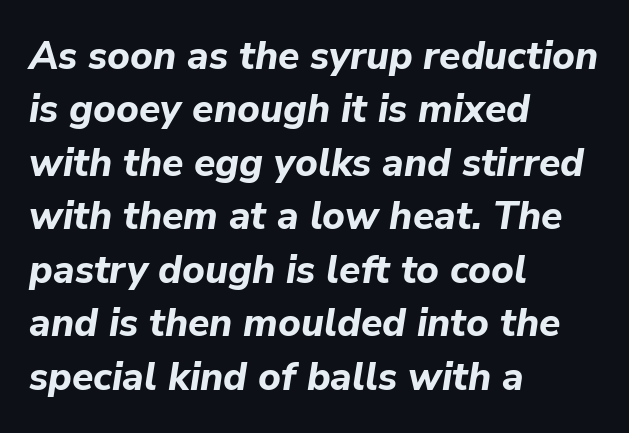
Check under the words: just untouched page. The passage shown is typed in a proportional face where columns would drift. A full-strength bold gives these letters their thick strokes. Tall strokes in this sample are angled rather than plumb. Which margin do the lines hug? The left one — the right edge is uneven. Honestly, the letter spacing is just normal — you wouldn't notice it.
